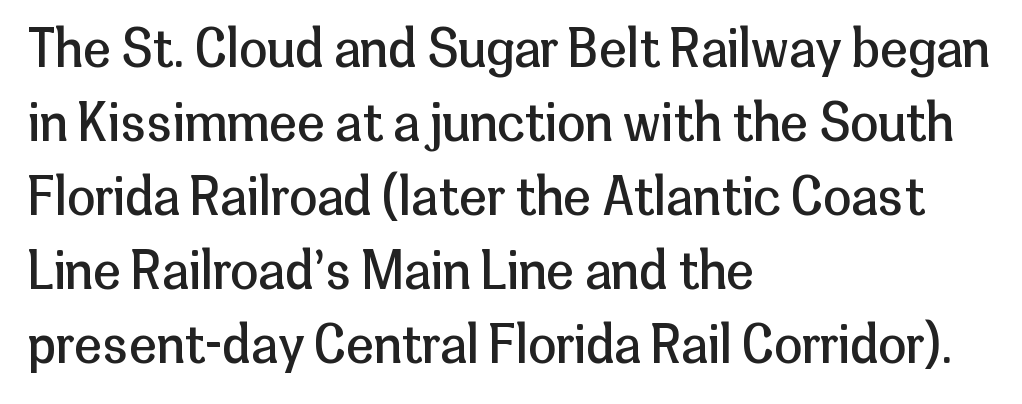
{"serif": "no", "italic": "no", "bold": "no", "weight": "regular", "width": "normal", "stroke_contrast": "low", "x_height": "medium", "monospaced": "no", "underline": "no", "align": "left", "line_spacing": "normal", "line_spacing_ratio": 1.45, "letter_spacing": "normal", "letter_spacing_em": 0.0, "glyph_px": 51}
